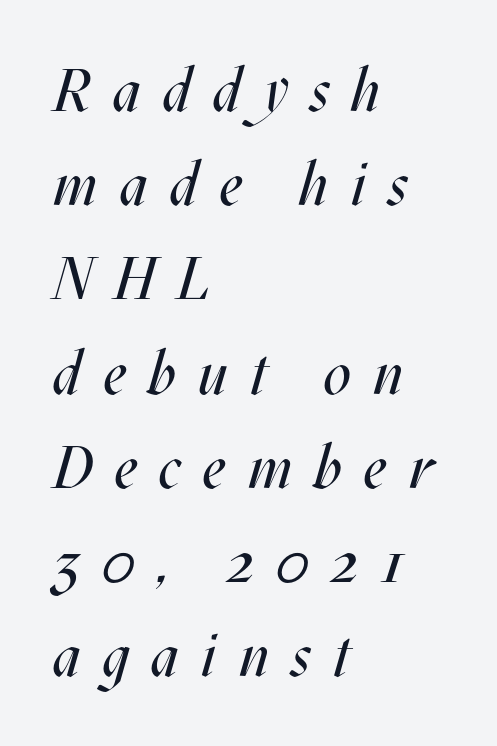
Q: Is the text bold? A: No.
Q: Is the text italic (slanted)? A: Yes, it leans right by about 17 degrees.
Q: Is the text underlined? A: No.
Q: How is the paragraph aligned? A: Left-aligned.
Q: Is the spacing between letters normal or unusually wide? A: Unusually wide.
Q: Is the spacing between lines tight, normal or loose? A: Normal.
Q: Width (condensed, normal, or wide)? A: Condensed.
Q: Stroke contrast? A: Medium.
Q: x-height? A: Large.
Q: Monospaced? A: No.
